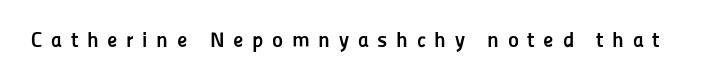
Q: Is the text bold? A: Yes.
Q: Is the text italic (slanted)? A: No, it is upright.
Q: Is the text underlined? A: No.
Q: Is the spacing between letters normal or unusually wide? A: Unusually wide.
